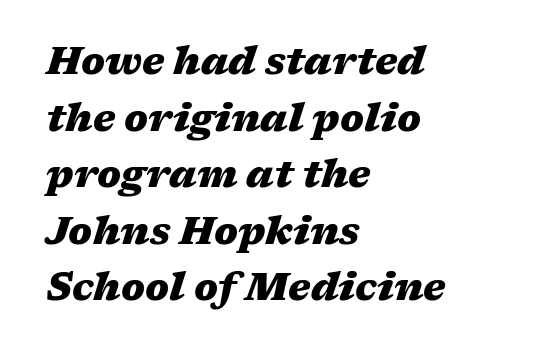
These lines sit exactly where default settings would place them. The passage is arranged the way most books set body copy — flush left. This rendering leaves character spacing at its baseline value. The glyphs have the mass of a bold cut. The space directly below the letters is spotless. Do the characters align in a grid? No, the font is proportional.
